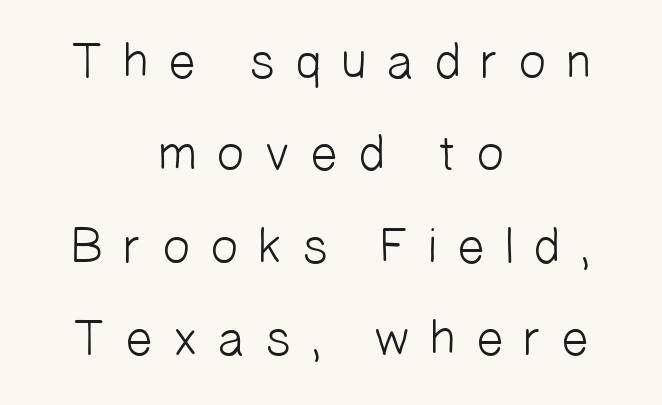
{"serif": "no", "bold": "no", "weight": "light", "width": "normal", "stroke_contrast": "low", "x_height": "medium", "monospaced": "no", "underline": "no", "align": "center", "line_spacing_ratio": 1.85, "letter_spacing": "wide", "letter_spacing_em": 0.35, "glyph_px": 50}
